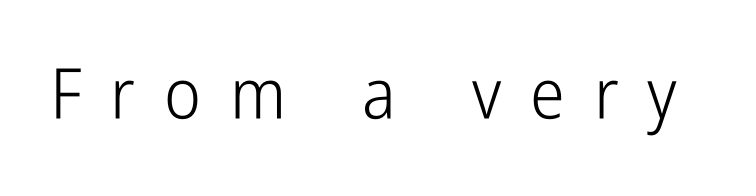
Each letter keeps its own natural width here, so spacing adapts to shape. No chunkiness to these letters — they're not bold. Letters rest on an invisible, unmarked baseline. The typeface chosen for these lines omits serifs. Between one letter and the next there's a generous, obvious gap. Upright lettering throughout.
